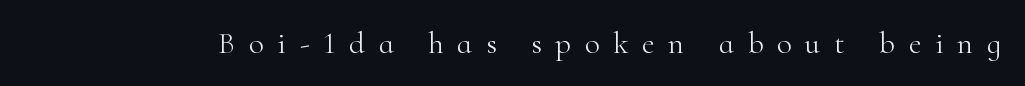
Old-style or modern, the face here clearly has serifs. This is not heavy type; no bold has been used. This is roman type, the default non-slanted kind. You could not count columns in this text — the font is proportionally spaced. The space beneath each line is pristine and unruled.
